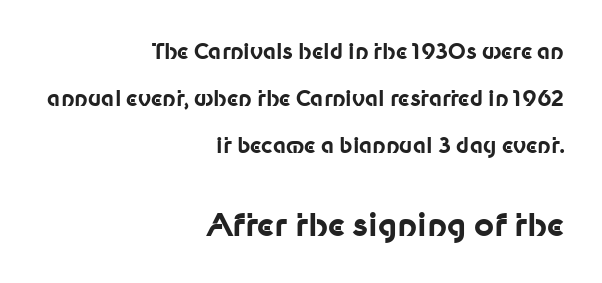
The image shows 31 px bold sans-serif type, upright; set right-aligned, loose line spacing (2.25x), normal letter spacing, not underlined; the second (bottom) block is 1.48x larger; low stroke contrast and a medium x-height.
